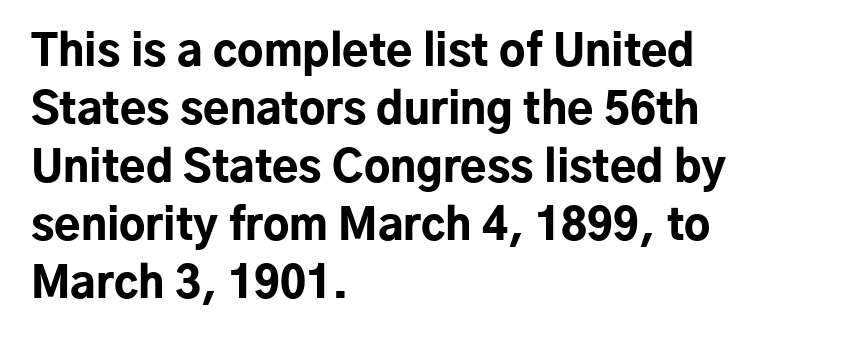
The face used here is proportionally spaced, like ordinary book or web type. Each line starts at the same left margin while the right side varies. Decoration check: the copy has no underline. Does the weight exceed regular? Yes, all the way to bold.
